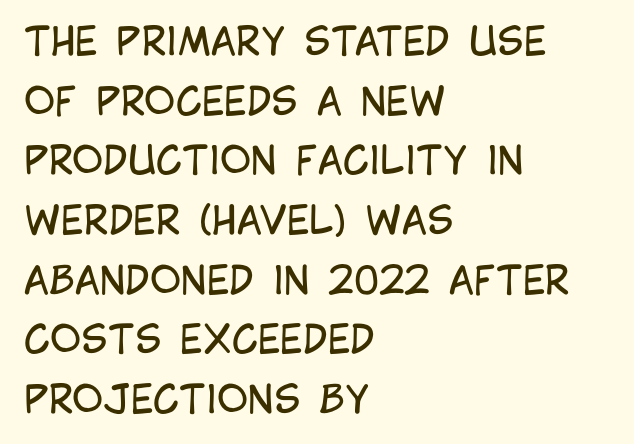
The image shows 38 px regular-weight, condensed sans-serif type, upright; set left-aligned, normal line spacing (1.57x), normal letter spacing, not underlined; low stroke contrast and a large x-height.
